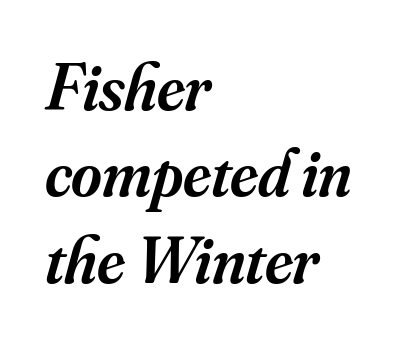
The image shows 66 px semibold serif type, italic (leaning right); set left-aligned, normal line spacing (1.31x), normal letter spacing, not underlined; medium stroke contrast and a small x-height.
